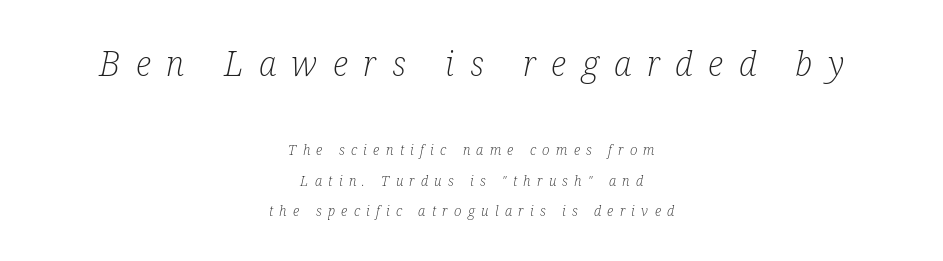
Horizontal alignment here is central, giving a formal, balanced look. This rendering employs a face with finishing strokes, i.e., a serif. No extra ink here — the face is not bold. Between one letter and the next there's a generous, obvious gap.
